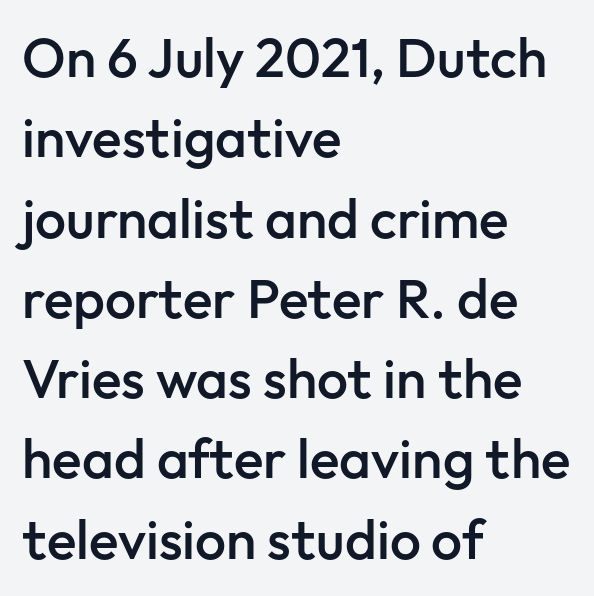
{"serif": "no", "italic": "no", "bold": "semi", "weight": "semibold", "width": "normal", "stroke_contrast": "low", "x_height": "medium", "monospaced": "no", "underline": "no", "align": "left", "line_spacing": "normal", "line_spacing_ratio": 1.46, "letter_spacing": "normal", "letter_spacing_em": 0.0, "glyph_px": 55}
